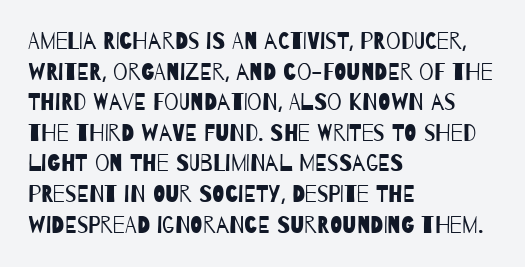
Q: Is the text bold? A: No.
Q: Is the text underlined? A: No.
Q: How is the paragraph aligned? A: Left-aligned.
Q: Is the spacing between letters normal or unusually wide? A: Normal.
Q: Is the spacing between lines tight, normal or loose? A: Normal.
